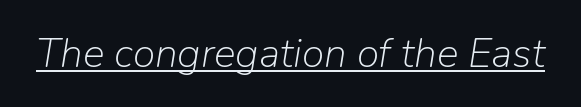
Q: Is the text bold? A: No.
Q: Is the text italic (slanted)? A: Yes, it leans right by about 9 degrees.
Q: Is the text underlined? A: Yes.
Q: Is the spacing between letters normal or unusually wide? A: Normal.
Q: Width (condensed, normal, or wide)? A: Normal.
Q: Stroke contrast? A: Low.
Q: x-height? A: Medium.
Q: Monospaced? A: No.
